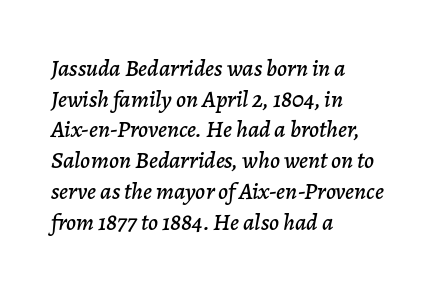
{"italic": "yes", "lean": "right", "slant_degrees": 7, "underline": "no", "align": "left", "line_spacing": "normal", "line_spacing_ratio": 1.28, "letter_spacing": "normal", "letter_spacing_em": 0.0, "glyph_px": 24}
